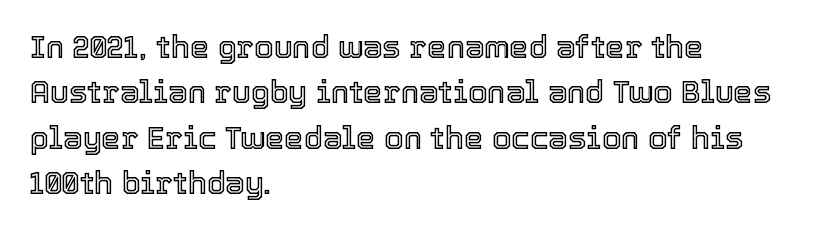
A roman cut, with each character standing at attention. Observe the ordinary spacing: letters are neighbours, not strangers. Here the designer chose a conventional face with non-uniform glyph widths. The gap between lines stays unmarked. This sample keeps an unexceptional amount of space between lines.
